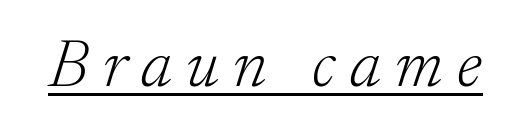
The image shows 69 px light serif type, italic (leaning right); set unusually wide letter spacing (+0.21 em), underlined; low stroke contrast and a small x-height.
